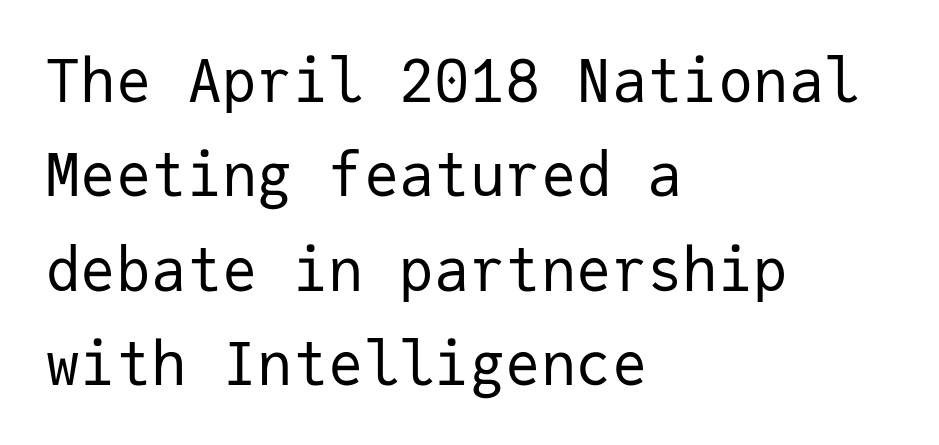
The image shows 59 px regular-weight sans-serif type, upright, monospaced; set left-aligned, normal line spacing (1.6x), normal letter spacing, not underlined; low stroke contrast and a medium x-height.
